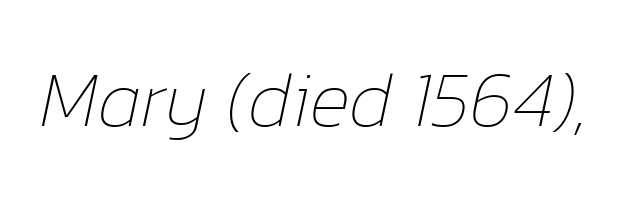
The image shows 78 px thin type, italic (leaning right); set normal letter spacing, not underlined; low stroke contrast and a medium x-height.
